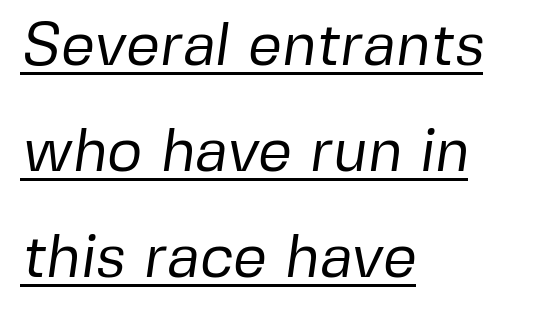
Q: Is the text bold? A: No.
Q: Is the typeface a serif or a sans-serif typeface? A: Sans-serif.
Q: Is the text underlined? A: Yes.
Q: How is the paragraph aligned? A: Left-aligned.
Q: Is the spacing between letters normal or unusually wide? A: Normal.
Q: Width (condensed, normal, or wide)? A: Normal.
Q: Stroke contrast? A: Low.
Q: x-height? A: Medium.
Q: Monospaced? A: No.
